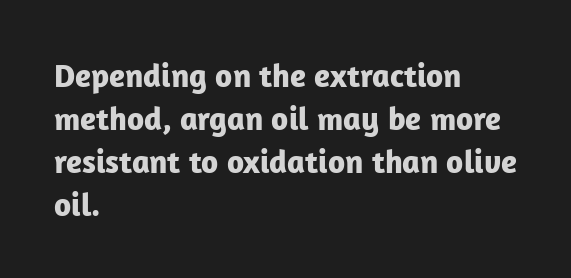
The image shows 33 px bold sans-serif type, upright; set left-aligned, normal line spacing (1.3x), normal letter spacing, not underlined; low stroke contrast and a medium x-height.
